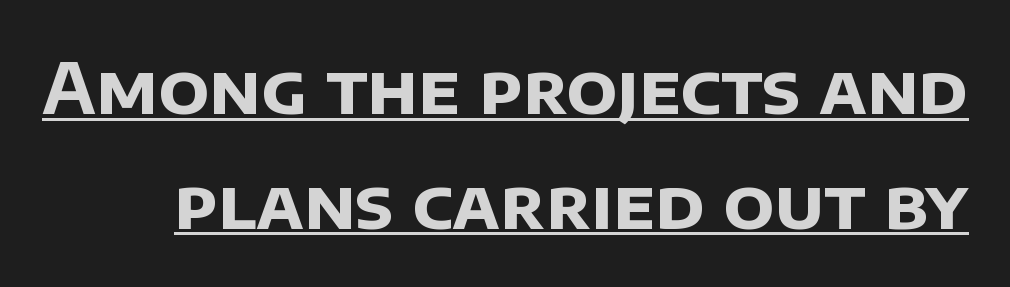
{"serif": "no", "bold": "yes", "weight": "bold", "width": "normal", "stroke_contrast": "low", "x_height": "large", "monospaced": "no", "underline": "yes", "line_spacing": "normal", "line_spacing_ratio": 1.66, "letter_spacing": "normal", "letter_spacing_em": 0.0, "glyph_px": 69}
